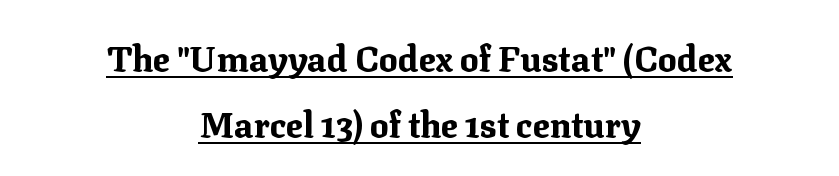
Q: Is the text bold? A: Yes.
Q: Is the text italic (slanted)? A: No, it is upright.
Q: Is the typeface a serif or a sans-serif typeface? A: Serif.
Q: Is the text underlined? A: Yes.
Q: How is the paragraph aligned? A: Centered.
Q: Is the spacing between letters normal or unusually wide? A: Normal.
Q: Width (condensed, normal, or wide)? A: Normal.
Q: Stroke contrast? A: Medium.
Q: x-height? A: Medium.
Q: Monospaced? A: No.
